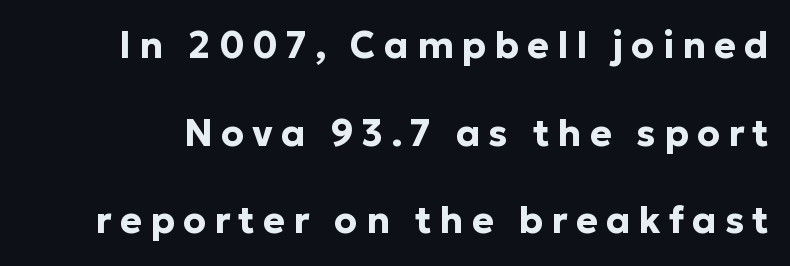
{"serif": "no", "italic": "no", "bold": "yes", "weight": "bold", "width": "normal", "stroke_contrast": "low", "x_height": "medium", "monospaced": "no", "underline": "no", "line_spacing": "loose", "line_spacing_ratio": 2.37, "letter_spacing": "wide", "letter_spacing_em": 0.22, "glyph_px": 37}
